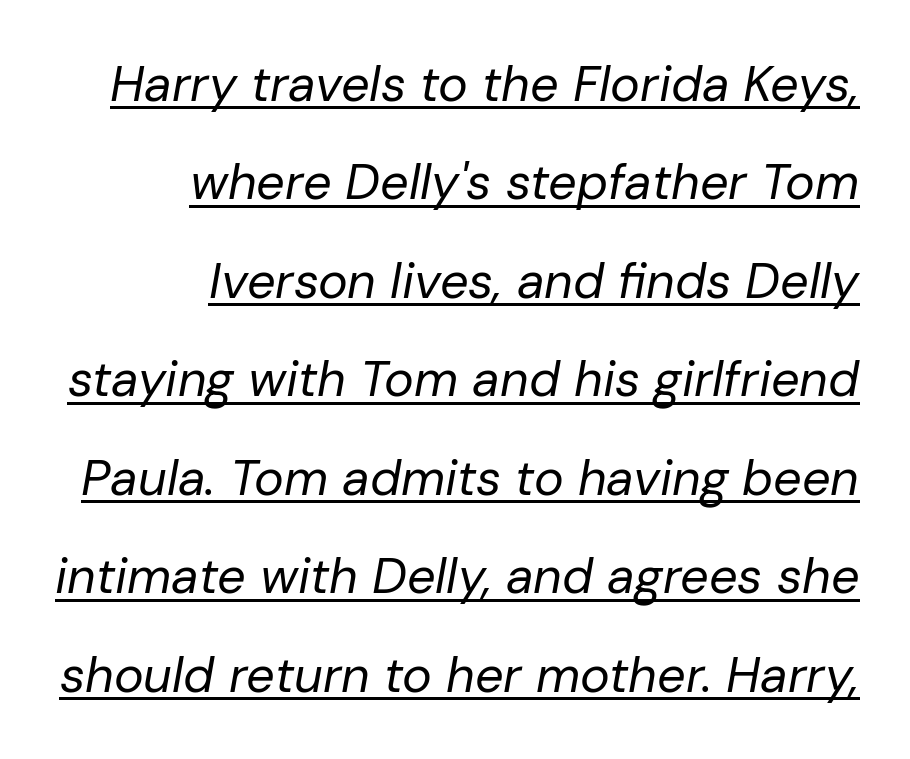
The image shows 50 px regular-weight type, italic (leaning right); set right-aligned, loose line spacing (1.97x), normal letter spacing, underlined; low stroke contrast and a medium x-height.
